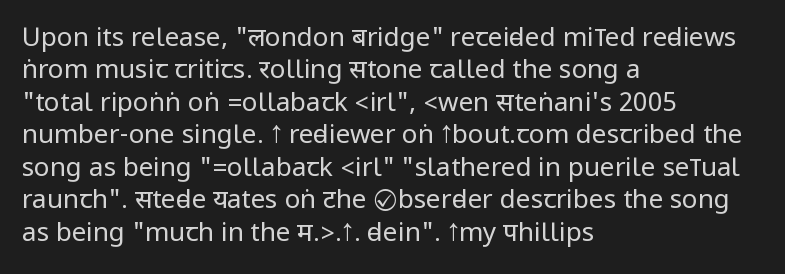
Line spacing here is normal. Nobody touched the tracking dial on this one. Quick note: underline off. Designer's note — italics off, roman on. The lines are quadded left.
